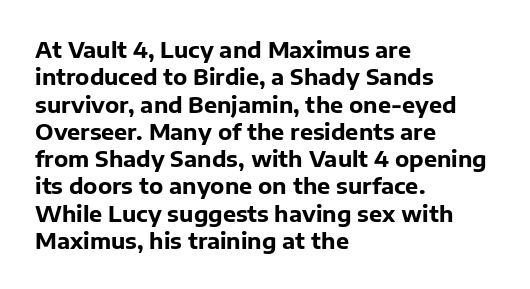
The image shows 22 px bold type, upright; set left-aligned, line spacing 1.24x, normal letter spacing, not underlined.
